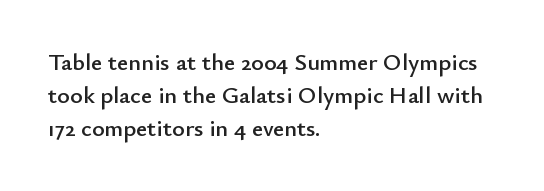
{"italic": "no", "underline": "no", "align": "left", "line_spacing": "normal", "line_spacing_ratio": 1.37, "letter_spacing": "normal", "letter_spacing_em": 0.0, "glyph_px": 24}
